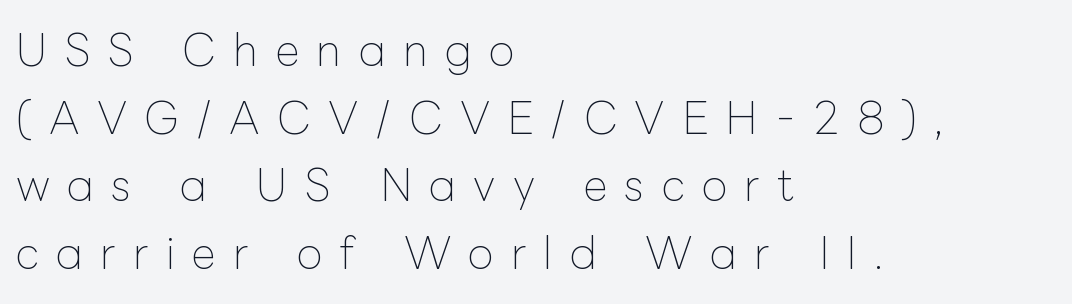
{"italic": "no", "bold": "no", "weight": "thin", "width": "normal", "stroke_contrast": "low", "x_height": "medium", "monospaced": "no", "underline": "no", "align": "left", "line_spacing": "normal", "line_spacing_ratio": 1.61, "letter_spacing": "wide", "letter_spacing_em": 0.41, "glyph_px": 42}
